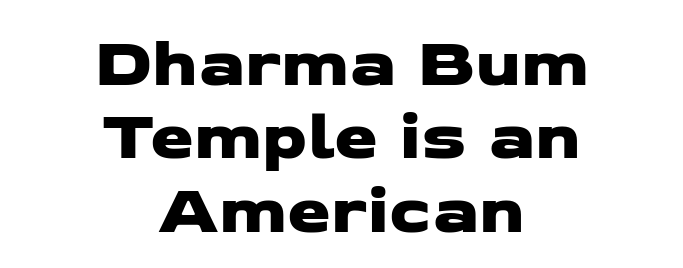
Summary of vertical rhythm: compact, with narrow interline spacing. A clean baseline with only descenders dipping below it. Is the block centered? Yes — each line is placed symmetrically about the middle. The letters sit at their default tracking, neither squeezed nor spread. The passage shown is typeset with a sans-serif family.
